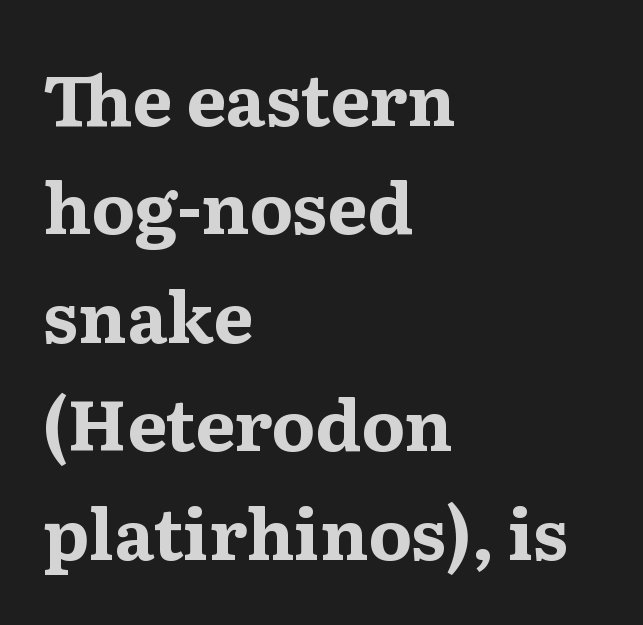
Q: Is the text bold? A: Yes.
Q: Is the text italic (slanted)? A: No, it is upright.
Q: Is the typeface a serif or a sans-serif typeface? A: Serif.
Q: Is the text underlined? A: No.
Q: How is the paragraph aligned? A: Left-aligned.
Q: Is the spacing between letters normal or unusually wide? A: Normal.
Q: Is the spacing between lines tight, normal or loose? A: Normal.
Q: Width (condensed, normal, or wide)? A: Wide.
Q: Stroke contrast? A: Medium.
Q: x-height? A: Medium.
Q: Monospaced? A: No.
